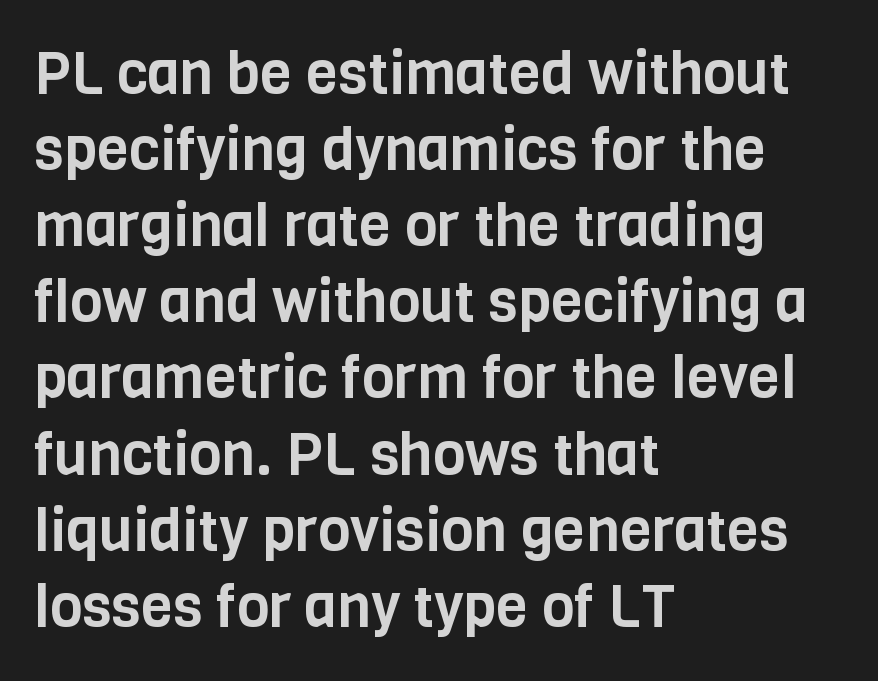
Q: Is the text italic (slanted)? A: No, it is upright.
Q: Is the typeface a serif or a sans-serif typeface? A: Sans-serif.
Q: Is the text underlined? A: No.
Q: How is the paragraph aligned? A: Left-aligned.
Q: Is the spacing between letters normal or unusually wide? A: Normal.
Q: Is the spacing between lines tight, normal or loose? A: Normal.
Q: Width (condensed, normal, or wide)? A: Condensed.
Q: Stroke contrast? A: Low.
Q: x-height? A: Large.
Q: Monospaced? A: No.
